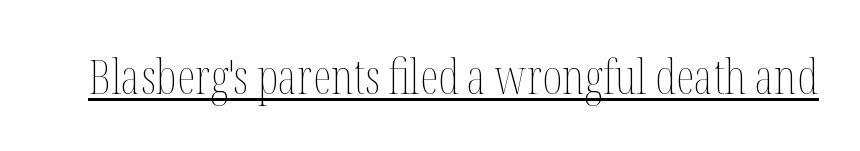
The image shows 48 px thin, condensed type, upright; set normal letter spacing, underlined; medium stroke contrast and a medium x-height.
